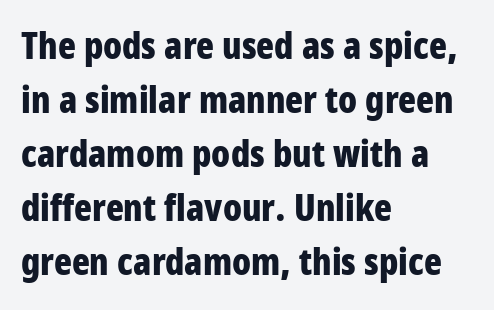
The space beneath each line is pristine and unruled. The rendering uses natural spacing where letterforms have individual widths. Students, observe: this is what conventionally led text looks like. Italic: no, the glyphs are upright roman.
